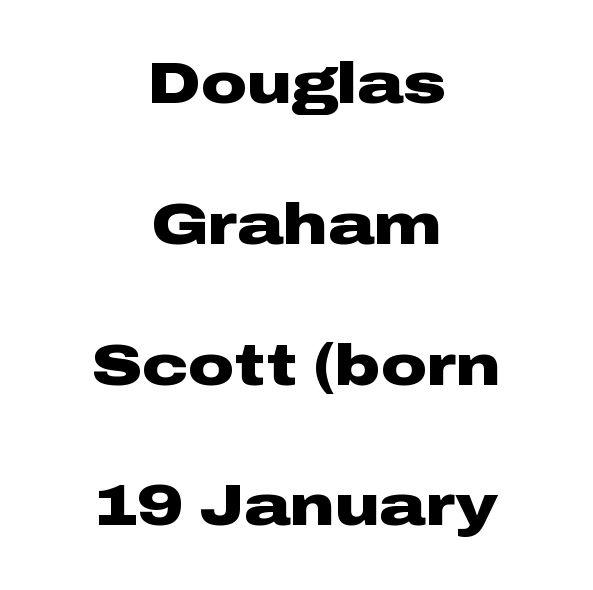
The image shows 57 px heavy, wide sans-serif type, upright; set centered, loose line spacing (2.47x), normal letter spacing, not underlined; low stroke contrast and a medium x-height.
